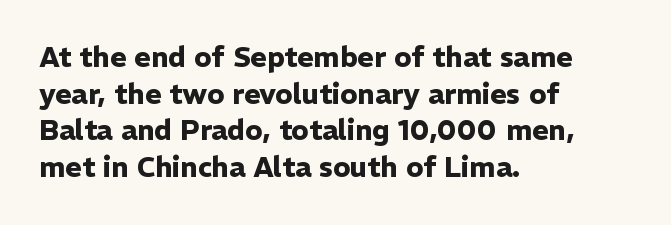
Q: Is the text bold? A: Yes.
Q: Is the text italic (slanted)? A: No, it is upright.
Q: Is the typeface a serif or a sans-serif typeface? A: Sans-serif.
Q: Is the text underlined? A: No.
Q: How is the paragraph aligned? A: Left-aligned.
Q: Is the spacing between letters normal or unusually wide? A: Normal.
Q: Is the spacing between lines tight, normal or loose? A: Normal.
Q: Width (condensed, normal, or wide)? A: Normal.
Q: Stroke contrast? A: Low.
Q: x-height? A: Medium.
Q: Monospaced? A: No.
